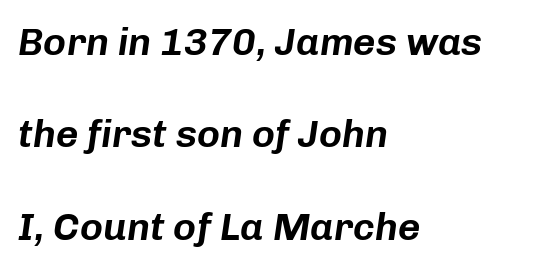
Note the varied advance widths — an 'i' is clearly narrower than an 'm'. The lines in this sample share a left origin and differ only in where they stop. Caption: standard tracking, unaltered. The specimen omits any rule beneath the text block's lines. Does the leading feel generous? Absolutely, it's lavish. Italic? Definitely — the glyphs are oblique.
